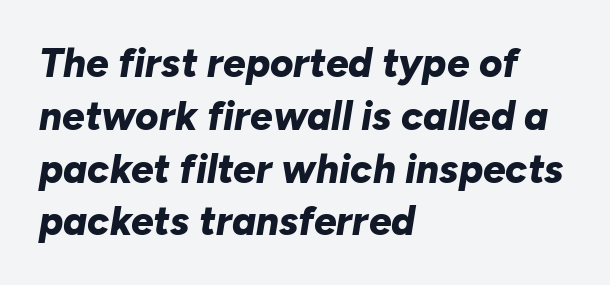
The rendering keeps characters at their native spacing. Is this a fixed-width face? No — the glyphs have proportional, varying widths. Look at the stroke-to-counter ratio: heavy, a bold. Layout note: lines flush left. No word sits above an underline. Quick note: italic.
